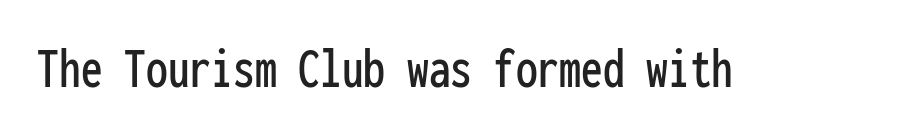
{"serif": "no", "italic": "no", "width": "condensed", "stroke_contrast": "low", "x_height": "medium", "monospaced": "yes", "underline": "no", "letter_spacing": "normal", "letter_spacing_em": 0.0, "glyph_px": 58}
